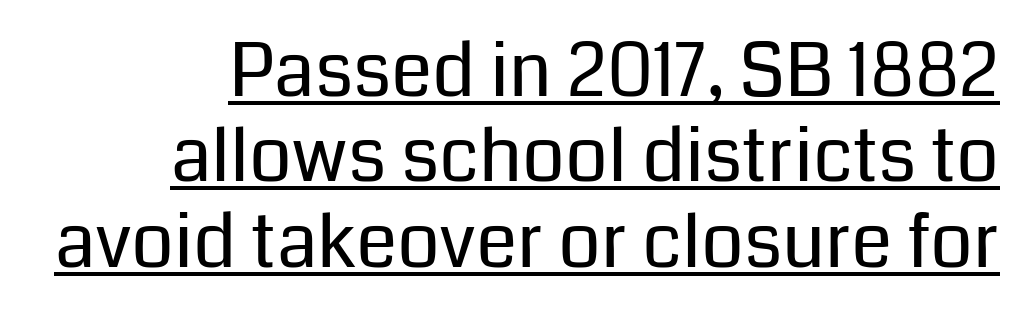
Summary of vertical rhythm: compact, with narrow interline spacing. A student would call this right alignment; a typographer would say flush right, rag left. Caption: face not bold, strokes unweighted. Character widths vary here, with narrow letters taking less room than wide ones. The type is set solid horizontally, with unmodified tracking.
